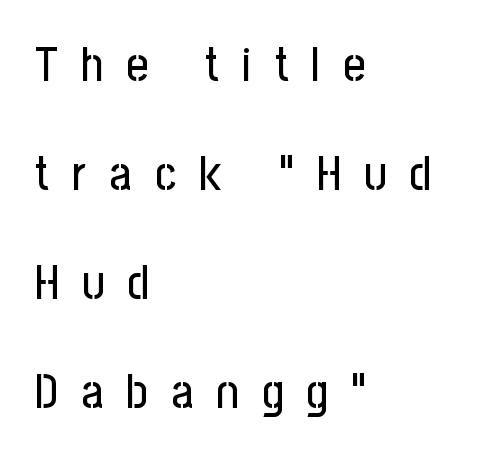
Q: Is the text italic (slanted)? A: No, it is upright.
Q: Is the typeface a serif or a sans-serif typeface? A: Sans-serif.
Q: Is the text underlined? A: No.
Q: How is the paragraph aligned? A: Left-aligned.
Q: Is the spacing between letters normal or unusually wide? A: Unusually wide.
Q: Is the spacing between lines tight, normal or loose? A: Loose.
Q: Width (condensed, normal, or wide)? A: Condensed.
Q: Stroke contrast? A: Low.
Q: x-height? A: Medium.
Q: Monospaced? A: No.
